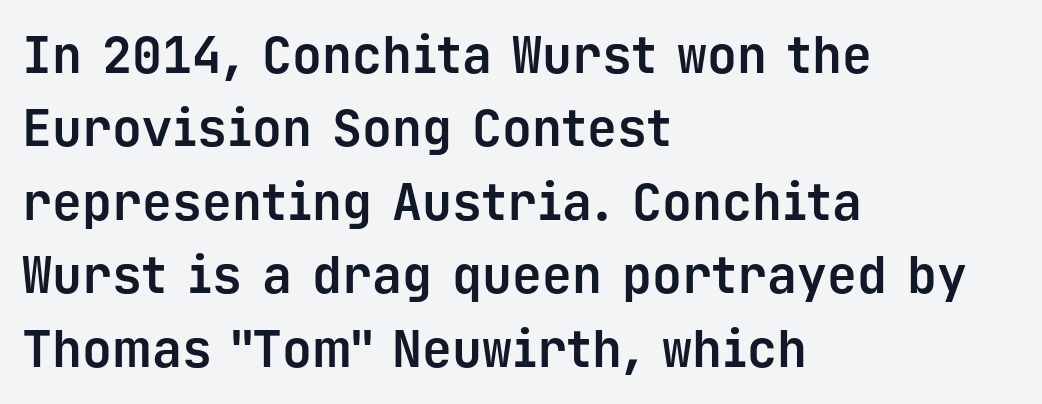
Q: Is the text bold? A: Yes.
Q: Is the text italic (slanted)? A: No, it is upright.
Q: Is the typeface a serif or a sans-serif typeface? A: Sans-serif.
Q: Is the text underlined? A: No.
Q: How is the paragraph aligned? A: Left-aligned.
Q: Is the spacing between letters normal or unusually wide? A: Normal.
Q: Is the spacing between lines tight, normal or loose? A: Normal.
Q: Width (condensed, normal, or wide)? A: Normal.
Q: Stroke contrast? A: Low.
Q: x-height? A: Medium.
Q: Monospaced? A: Yes.
